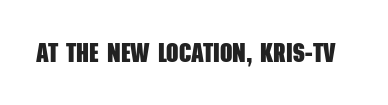
Q: Is the text bold? A: Yes.
Q: Is the text underlined? A: No.
Q: Is the spacing between letters normal or unusually wide? A: Normal.
